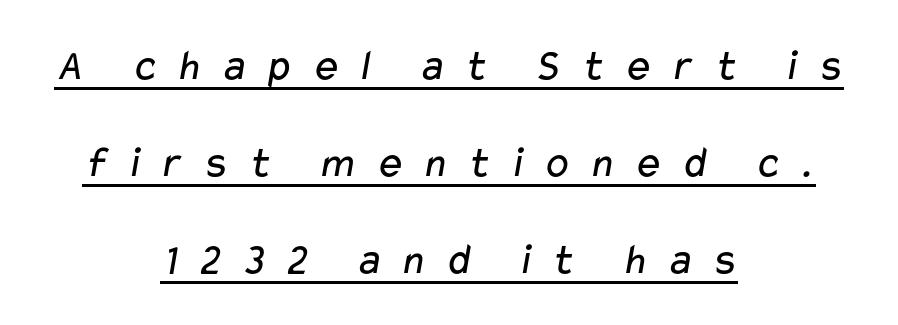
Notice how the passage keeps no hard edge, just a central spine. Compared with undecorated copy, this sample adds a rule below the words. I'd call this a sans setting — the letters go barefoot. Whoever set this chose breathing room over compactness in the vertical rhythm. The face used here is proportionally spaced, like ordinary book or web type.
